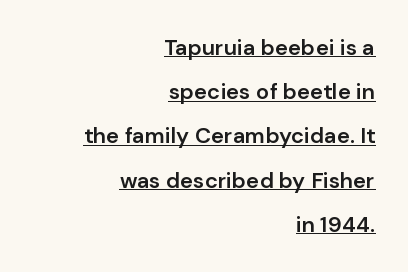
{"italic": "no", "bold": "semi", "underline": "yes", "align": "right", "line_spacing": "loose", "line_spacing_ratio": 2.01, "letter_spacing": "normal", "letter_spacing_em": 0.0, "glyph_px": 22}
